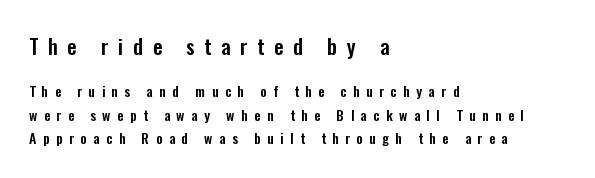
Q: Is the text italic (slanted)? A: No, it is upright.
Q: Is the text underlined? A: No.
Q: How is the paragraph aligned? A: Left-aligned.
Q: Is the spacing between letters normal or unusually wide? A: Unusually wide.
Q: Is the spacing between lines tight, normal or loose? A: Normal.
Q: Which block of text is set in a larger size, the first (top) or the second (bottom)? A: The first (top) one.
